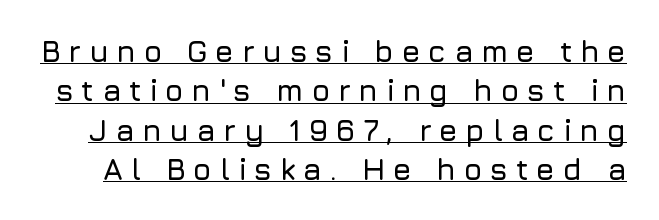
Q: Is the text italic (slanted)? A: No, it is upright.
Q: Is the typeface a serif or a sans-serif typeface? A: Sans-serif.
Q: Is the text underlined? A: Yes.
Q: Is the spacing between letters normal or unusually wide? A: Unusually wide.
Q: Is the spacing between lines tight, normal or loose? A: Normal.
Q: Width (condensed, normal, or wide)? A: Normal.
Q: Stroke contrast? A: Low.
Q: x-height? A: Medium.
Q: Monospaced? A: No.
